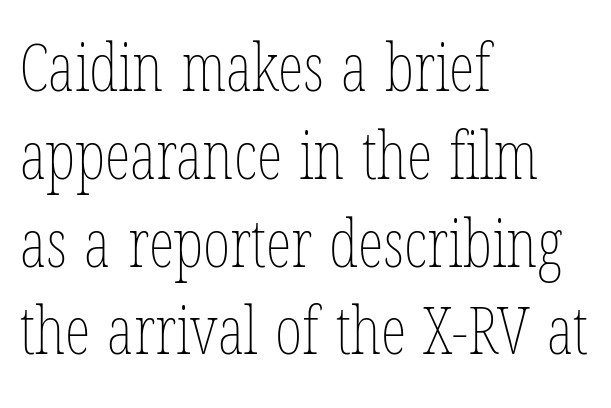
{"italic": "no", "bold": "no", "weight": "thin", "width": "condensed", "stroke_contrast": "low", "x_height": "medium", "monospaced": "no", "underline": "no", "align": "left", "line_spacing": "normal", "line_spacing_ratio": 1.33, "letter_spacing": "normal", "letter_spacing_em": 0.0, "glyph_px": 66}
